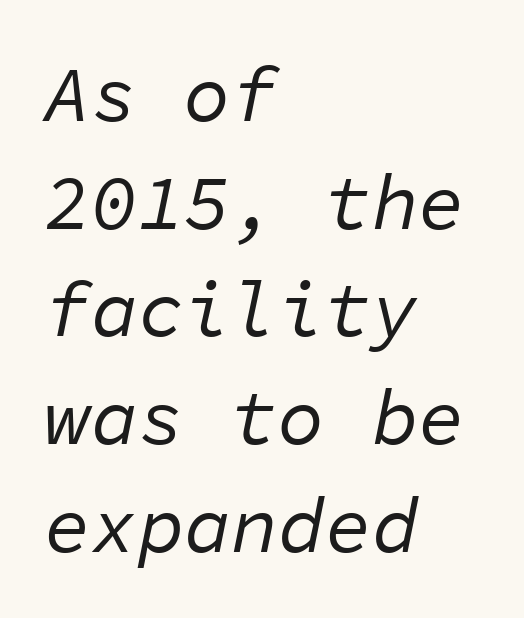
Q: Is the text bold? A: No.
Q: Is the text italic (slanted)? A: Yes, it leans right by about 11 degrees.
Q: Is the text underlined? A: No.
Q: How is the paragraph aligned? A: Left-aligned.
Q: Is the spacing between letters normal or unusually wide? A: Normal.
Q: Is the spacing between lines tight, normal or loose? A: Normal.
Q: Width (condensed, normal, or wide)? A: Normal.
Q: Stroke contrast? A: Low.
Q: x-height? A: Medium.
Q: Monospaced? A: Yes.
